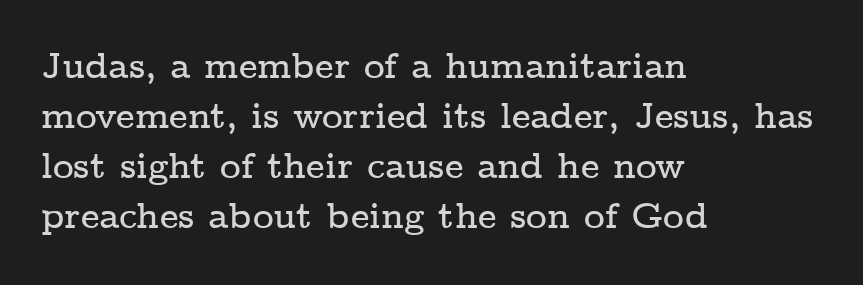
{"serif": "yes", "italic": "no", "width": "wide", "stroke_contrast": "low", "x_height": "medium", "monospaced": "no", "underline": "no", "align": "left", "line_spacing": "normal", "line_spacing_ratio": 1.39, "letter_spacing": "normal", "letter_spacing_em": 0.0, "glyph_px": 36}
